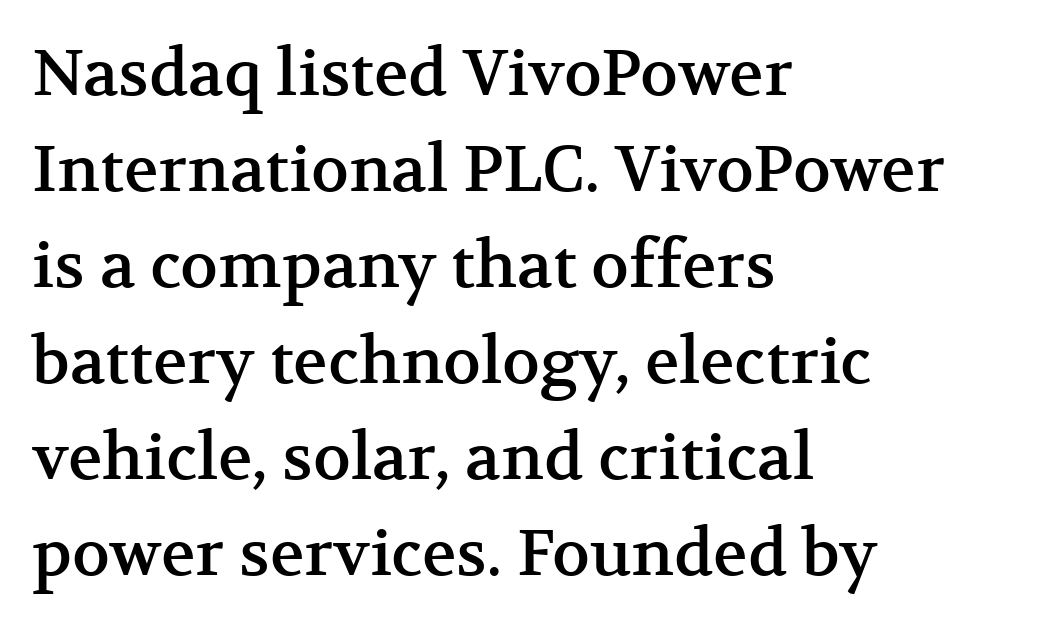
{"serif": "yes", "italic": "no", "width": "normal", "stroke_contrast": "medium", "x_height": "medium", "monospaced": "no", "underline": "no", "align": "left", "line_spacing": "normal", "line_spacing_ratio": 1.5, "letter_spacing": "normal", "letter_spacing_em": 0.0, "glyph_px": 64}
